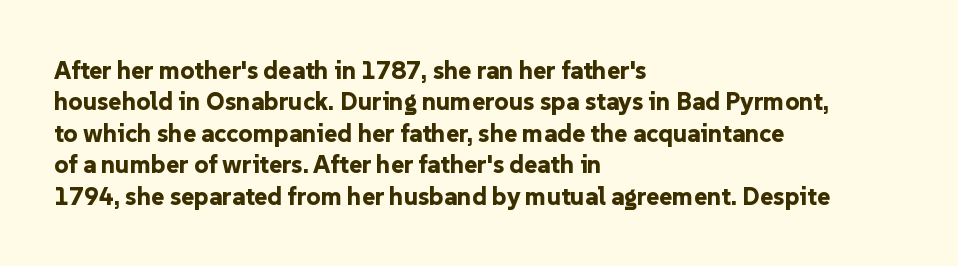
{"italic": "no", "bold": "yes", "underline": "no", "align": "left", "line_spacing": "normal", "line_spacing_ratio": 1.26, "letter_spacing": "normal", "letter_spacing_em": 0.0, "glyph_px": 25}
